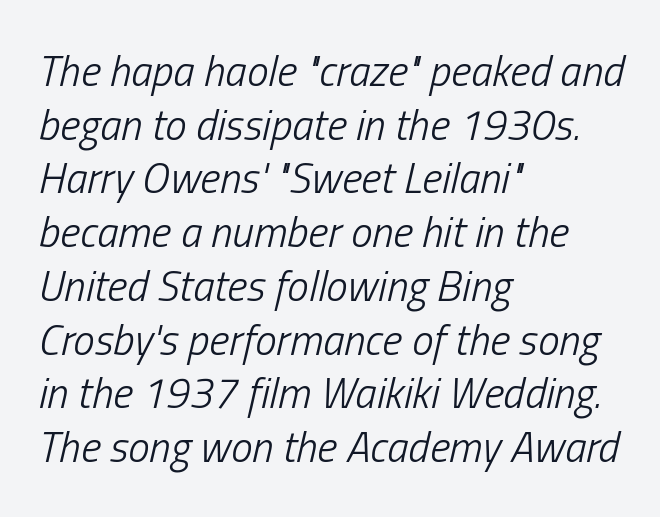
The image shows 43 px light, condensed type, italic (leaning right); set left-aligned, normal line spacing (1.25x), normal letter spacing, not underlined; low stroke contrast and a medium x-height.
